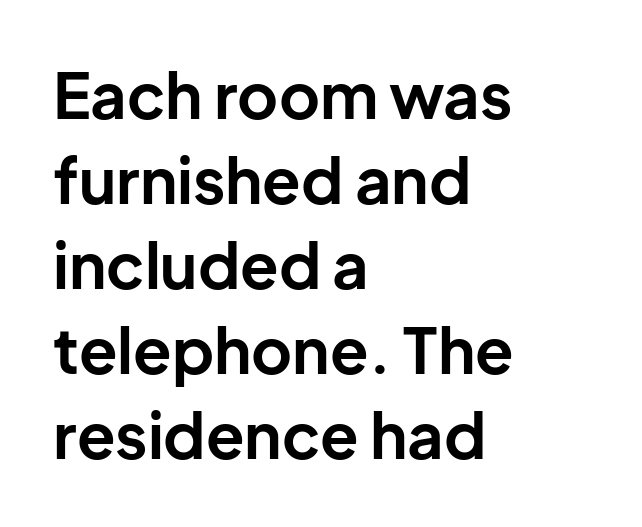
Q: Is the text bold? A: Yes.
Q: Is the text italic (slanted)? A: No, it is upright.
Q: Is the typeface a serif or a sans-serif typeface? A: Sans-serif.
Q: Is the text underlined? A: No.
Q: How is the paragraph aligned? A: Left-aligned.
Q: Is the spacing between letters normal or unusually wide? A: Normal.
Q: Is the spacing between lines tight, normal or loose? A: Normal.
Q: Width (condensed, normal, or wide)? A: Normal.
Q: Stroke contrast? A: Low.
Q: x-height? A: Medium.
Q: Monospaced? A: No.
